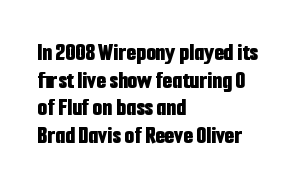
Does the copy run flush right? No — it runs flush left. The passage shown is not underscored anywhere. Set as a true bold cut, around the 700 mark. Leading is clearly below the norm, producing a dense column. The horizontal fit of the characters is conventional and even. Unlike italic type, these characters show no tilt at all.
